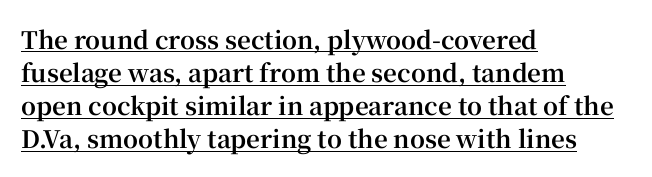
Q: Is the text bold? A: Yes.
Q: Is the text italic (slanted)? A: No, it is upright.
Q: Is the text underlined? A: Yes.
Q: How is the paragraph aligned? A: Left-aligned.
Q: Is the spacing between letters normal or unusually wide? A: Normal.
Q: Is the spacing between lines tight, normal or loose? A: Normal.
